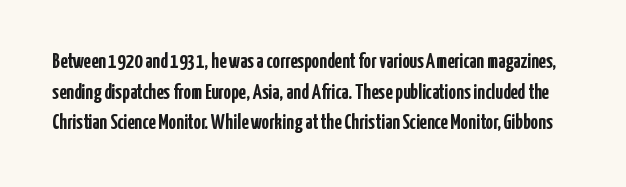
{"italic": "no", "bold": "yes", "underline": "no", "line_spacing": "normal", "line_spacing_ratio": 1.46, "letter_spacing": "normal", "letter_spacing_em": 0.0, "glyph_px": 21}
